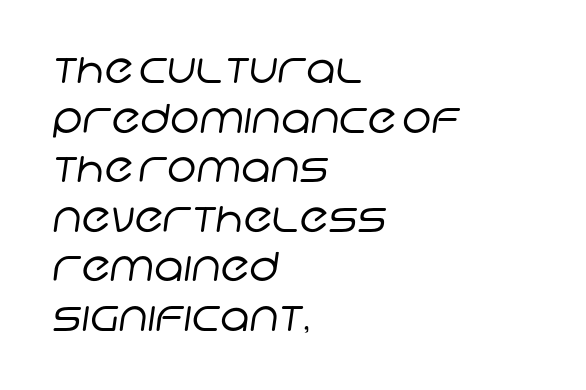
{"serif": "no", "bold": "no", "weight": "regular", "width": "normal", "stroke_contrast": "low", "x_height": "large", "monospaced": "no", "underline": "no", "align": "left", "line_spacing_ratio": 1.24, "letter_spacing": "normal", "letter_spacing_em": 0.0, "glyph_px": 40}
